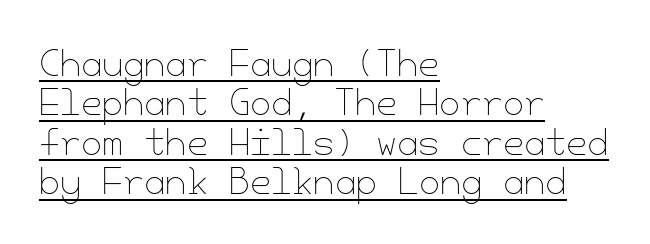
The compositor pushed each line to the left boundary. Students, note that the glyphs here touch the page at normal intervals. On a weight scale, this lands at 450 or below. Unlike italic type, these characters show no tilt at all. A continuous stroke trails under the words, as in a hyperlink.
